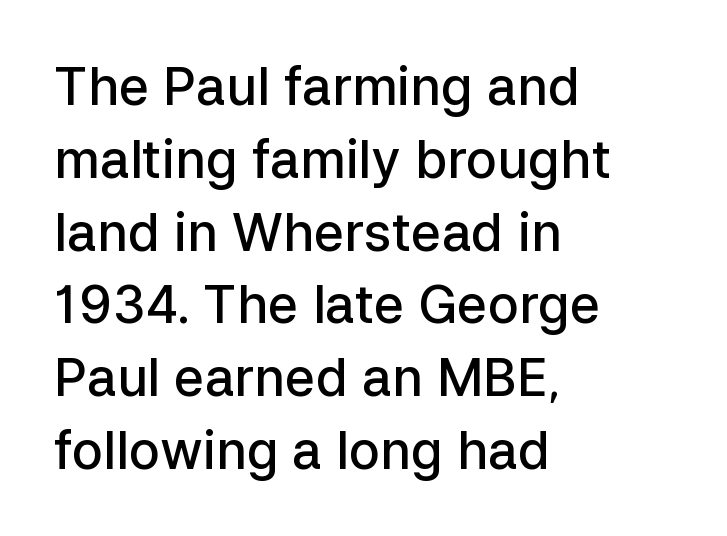
The space between consecutive lines is moderate. The characters look somewhat weighty, a semibold short of true bold. Standard letterfit; no display-style spreading of the glyphs. When letters stand straight like this, we call the style roman or upright. Words float on clear page, feet unadorned. The compositor pushed each line to the left boundary.
